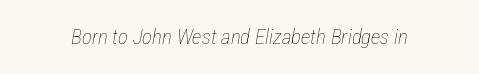
Each word holds together tightly as a unit, with standard inter-letter gaps. Style check: oblique. Lines of text with bare space underneath. Heaviness? Minimal to ordinary, like unemphasized prose.
